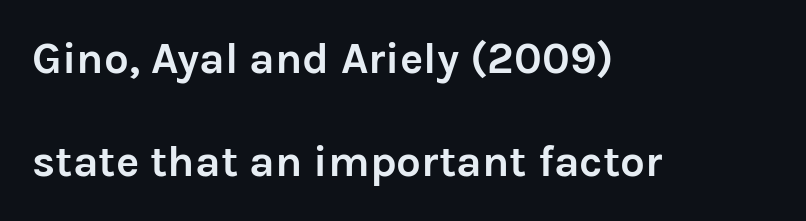
The image shows 44 px semibold sans-serif type, upright; set left-aligned, loose line spacing (2.35x), normal letter spacing, not underlined; low stroke contrast and a medium x-height.
